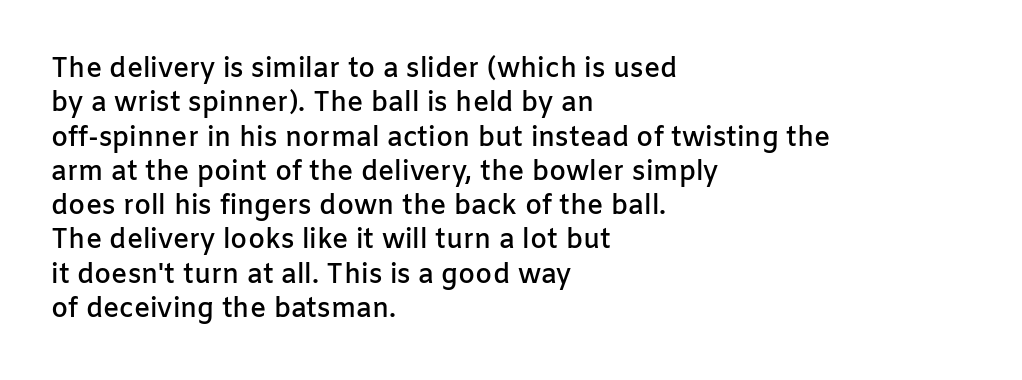
Left-aligned paragraph, ragged on the right. Nope, not italic — everything's standing straight. Strokes here are thickened, but only to semibold level. The leading is moderate, giving the passage an even texture.
